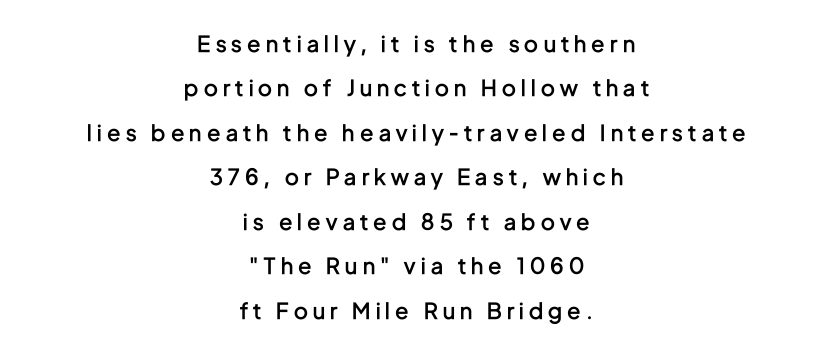
These lines carry some extra weight — a demibold, not a full bold. Leading: increased. Ordinary non-slanted type is in use. Centered paragraph, ragged on both sides. Tracking here is generous; glyphs stand well apart from one another. The space beneath each line is pristine and unruled.
